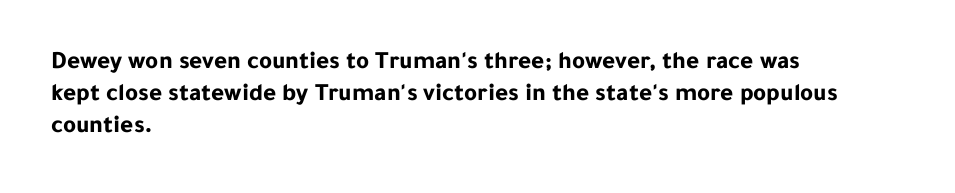
{"italic": "no", "bold": "yes", "underline": "no", "align": "left", "line_spacing": "normal", "line_spacing_ratio": 1.29, "letter_spacing": "normal", "letter_spacing_em": 0.0, "glyph_px": 25}
